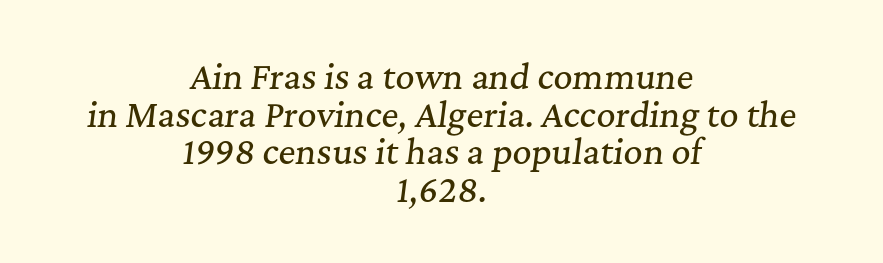
Q: Is the text italic (slanted)? A: Yes, it leans right by about 7 degrees.
Q: Is the typeface a serif or a sans-serif typeface? A: Serif.
Q: Is the text underlined? A: No.
Q: How is the paragraph aligned? A: Centered.
Q: Is the spacing between letters normal or unusually wide? A: Normal.
Q: Is the spacing between lines tight, normal or loose? A: Tight.
Q: Width (condensed, normal, or wide)? A: Normal.
Q: Stroke contrast? A: Medium.
Q: x-height? A: Medium.
Q: Monospaced? A: No.
